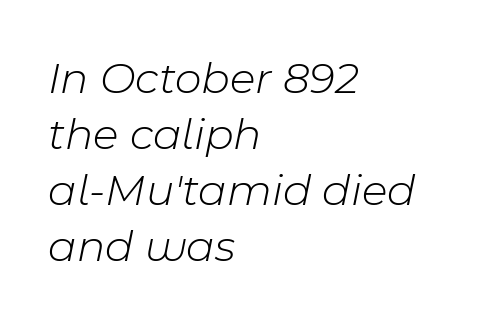
Q: Is the text bold? A: No.
Q: Is the text italic (slanted)? A: Yes, it leans right by about 11 degrees.
Q: Is the text underlined? A: No.
Q: How is the paragraph aligned? A: Left-aligned.
Q: Is the spacing between letters normal or unusually wide? A: Normal.
Q: Width (condensed, normal, or wide)? A: Normal.
Q: Stroke contrast? A: Low.
Q: x-height? A: Medium.
Q: Monospaced? A: No.
